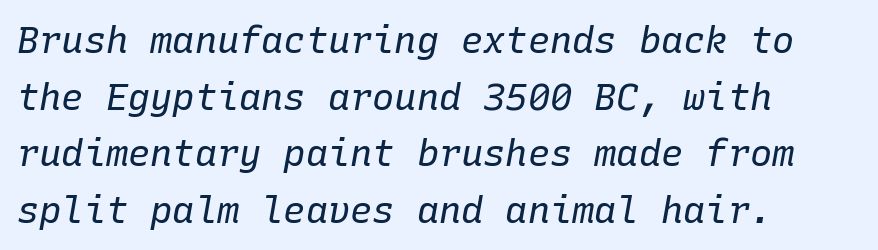
The image shows 37 px regular-weight type, italic (leaning right), monospaced; set left-aligned, normal line spacing (1.53x), normal letter spacing, not underlined; low stroke contrast and a medium x-height.
